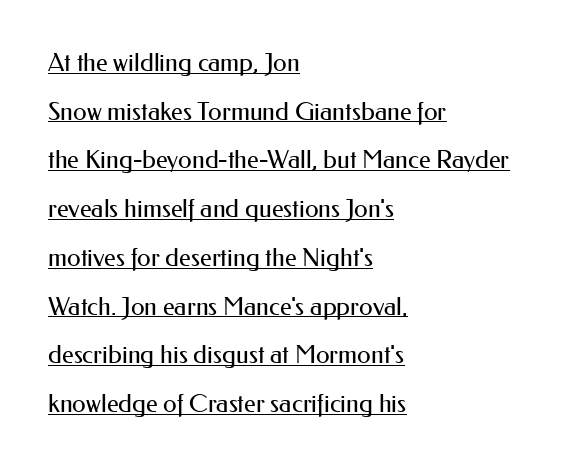
A baseline rule has been typeset under these characters. Caption: multi-line text, flush left, ragged right. Reading down the column, the eye jumps a long way to each next line. Tracking value appears to be zero — textbook default spacing.
